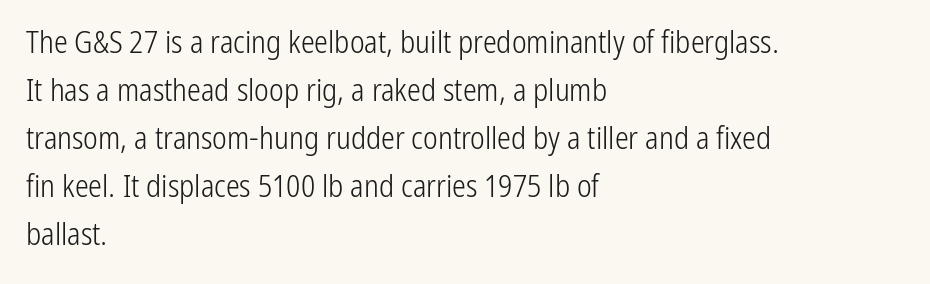
A student would call this left alignment; a typographer would say flush left, rag right. Each letter keeps its own natural width here, so spacing adapts to shape. The foot of each line stays bare and open. The typeface has the unassuming heft of standard copy or less.
